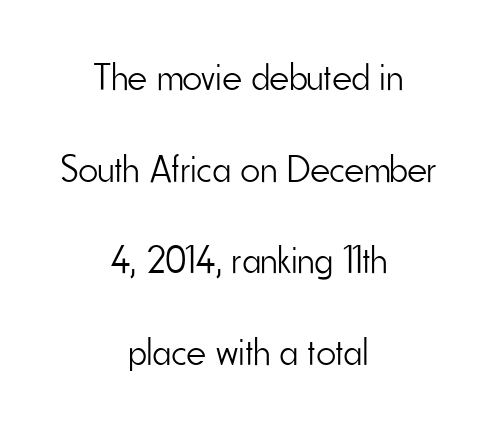
Horizontal bands of white between lines are thick stripes. Look at the tracking — it's just the regular setting, nothing added. Character widths vary here, with narrow letters taking less room than wide ones. No extra ink here — the face is not bold.
